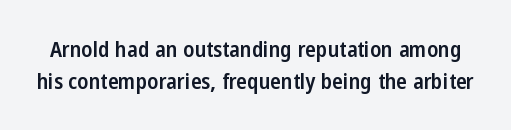
Q: Is the text bold? A: Semi-bold.
Q: Is the text italic (slanted)? A: No, it is upright.
Q: Is the text underlined? A: No.
Q: Is the spacing between letters normal or unusually wide? A: Normal.
Q: Is the spacing between lines tight, normal or loose? A: Normal.
